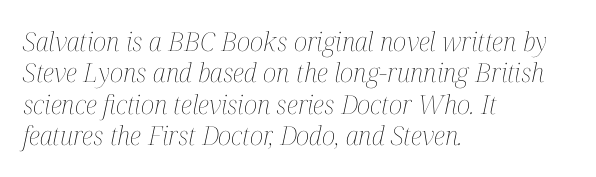
The image shows 26 px text type, italic (leaning right); set left-aligned, line spacing 1.21x, normal letter spacing, not underlined.
